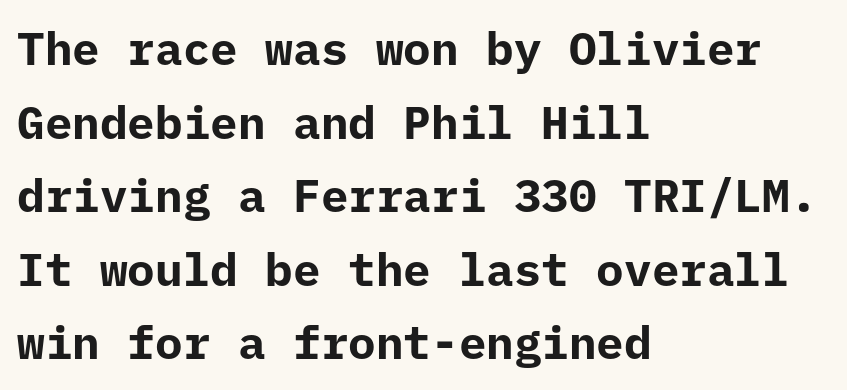
The image shows 46 px bold sans-serif type, upright, monospaced; set left-aligned, normal line spacing (1.6x), normal letter spacing, not underlined; low stroke contrast and a medium x-height.
